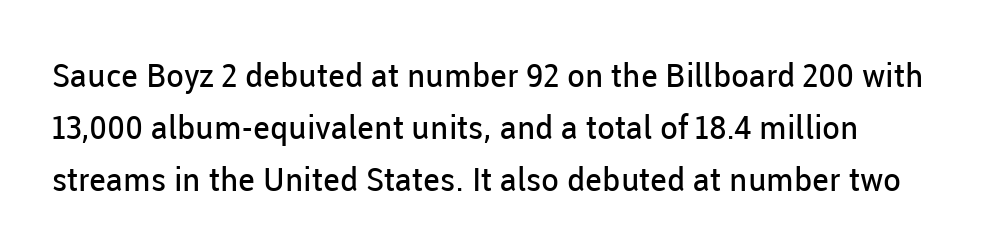
The image shows 33 px regular-weight sans-serif type, upright; set normal line spacing (1.57x), normal letter spacing, not underlined; low stroke contrast and a medium x-height.
